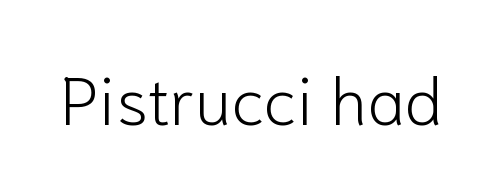
{"serif": "no", "italic": "no", "bold": "no", "weight": "light", "width": "normal", "stroke_contrast": "low", "x_height": "medium", "monospaced": "no", "underline": "no", "letter_spacing": "normal", "letter_spacing_em": 0.0, "glyph_px": 67}
